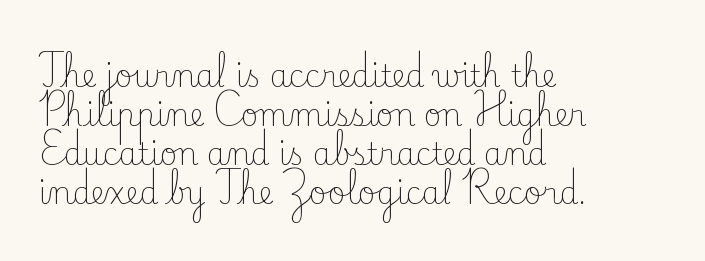
Is this a heavy cut? Hardly; it is regular or lighter. Varying glyph widths throughout — classic text-font behaviour. This sample uses an upright cut, with every glyph sitting square on the baseline. Is the letter spacing exaggerated? No — it looks like the ordinary default.
